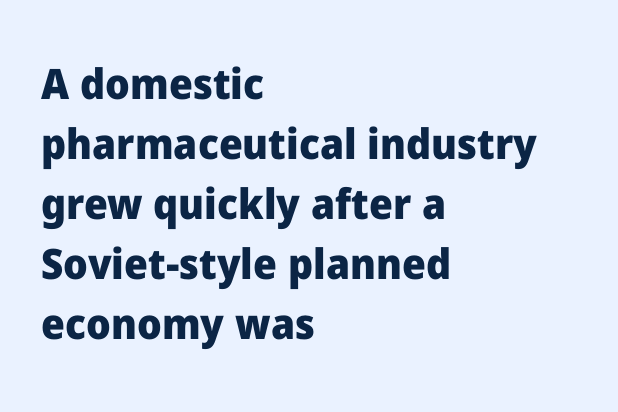
These lines are composed in type without serifs. Students, this is bold: see how much ink each stroke carries. This is the regular roman posture of the typeface. Baseline-to-baseline distance is the conventional proportion of letter height. Leftover space on each line is placed entirely after the last word.
